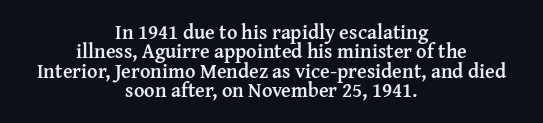
{"italic": "no", "bold": "yes", "underline": "no", "align": "center", "line_spacing": "tight", "line_spacing_ratio": 0.97, "letter_spacing": "normal", "letter_spacing_em": 0.0, "glyph_px": 20}
